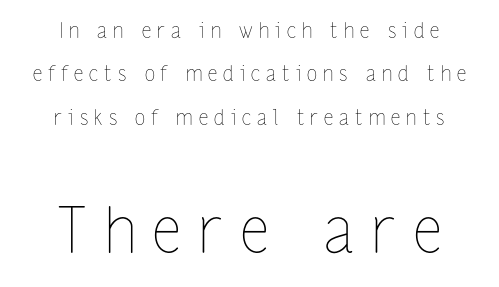
{"italic": "no", "bold": "no", "weight": "thin", "width": "condensed", "stroke_contrast": "low", "x_height": "medium", "monospaced": "no", "underline": "no", "align": "center", "line_spacing": "loose", "line_spacing_ratio": 2.07, "letter_spacing": "wide", "letter_spacing_em": 0.29, "larger_block": "second", "size_ratio": 3.0, "glyph_px": 63}
